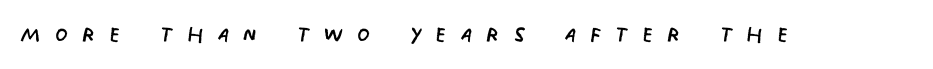
Q: Is the text bold? A: No.
Q: Is the typeface a serif or a sans-serif typeface? A: Sans-serif.
Q: Is the text underlined? A: No.
Q: Is the spacing between letters normal or unusually wide? A: Unusually wide.
Q: Width (condensed, normal, or wide)? A: Condensed.
Q: Stroke contrast? A: Low.
Q: x-height? A: Large.
Q: Monospaced? A: No.
